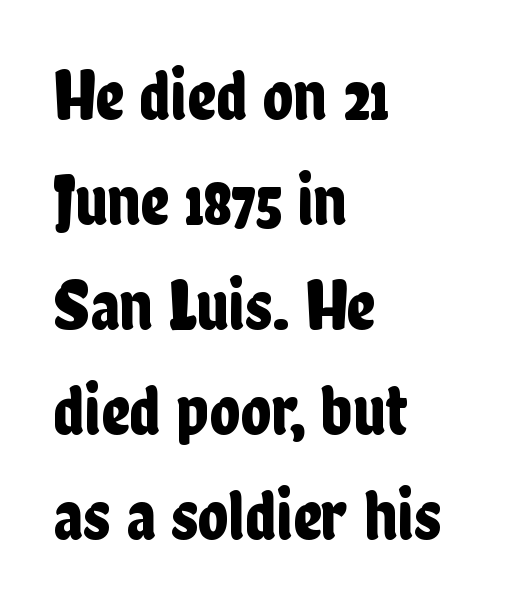
Q: Is the text italic (slanted)? A: No, it is upright.
Q: Is the typeface a serif or a sans-serif typeface? A: Sans-serif.
Q: Is the text underlined? A: No.
Q: How is the paragraph aligned? A: Left-aligned.
Q: Is the spacing between letters normal or unusually wide? A: Normal.
Q: Is the spacing between lines tight, normal or loose? A: Normal.
Q: Width (condensed, normal, or wide)? A: Condensed.
Q: Stroke contrast? A: Low.
Q: x-height? A: Medium.
Q: Monospaced? A: No.
